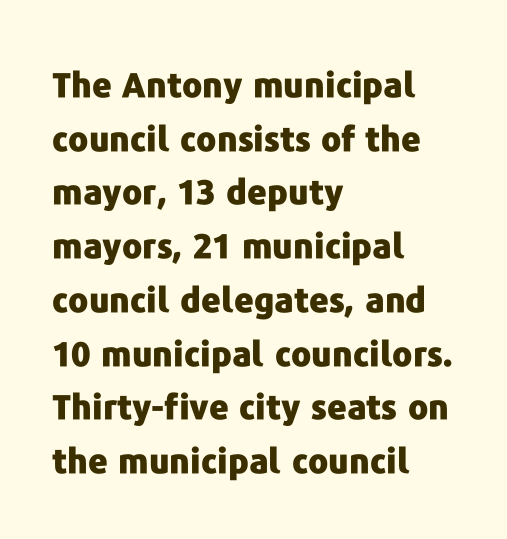
Q: Is the text bold? A: Yes.
Q: Is the text italic (slanted)? A: No, it is upright.
Q: Is the typeface a serif or a sans-serif typeface? A: Sans-serif.
Q: Is the text underlined? A: No.
Q: How is the paragraph aligned? A: Left-aligned.
Q: Is the spacing between letters normal or unusually wide? A: Normal.
Q: Is the spacing between lines tight, normal or loose? A: Normal.
Q: Width (condensed, normal, or wide)? A: Normal.
Q: Stroke contrast? A: Low.
Q: x-height? A: Medium.
Q: Monospaced? A: No.
